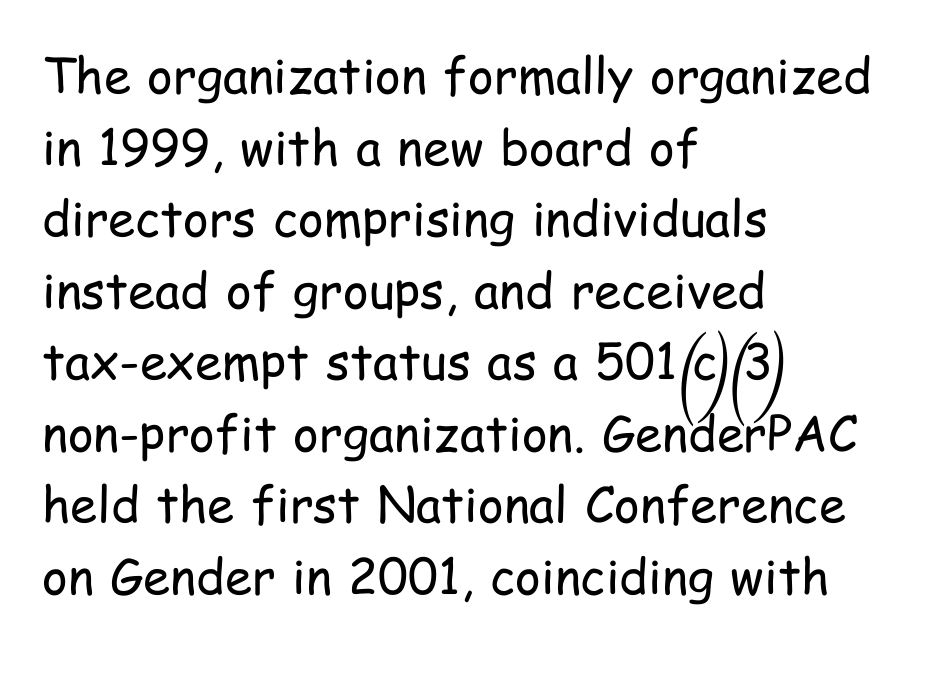
{"serif": "no", "italic": "no", "bold": "no", "weight": "regular", "width": "condensed", "stroke_contrast": "low", "x_height": "medium", "monospaced": "no", "underline": "no", "align": "left", "line_spacing": "normal", "line_spacing_ratio": 1.46, "letter_spacing": "normal", "letter_spacing_em": 0.0, "glyph_px": 49}
